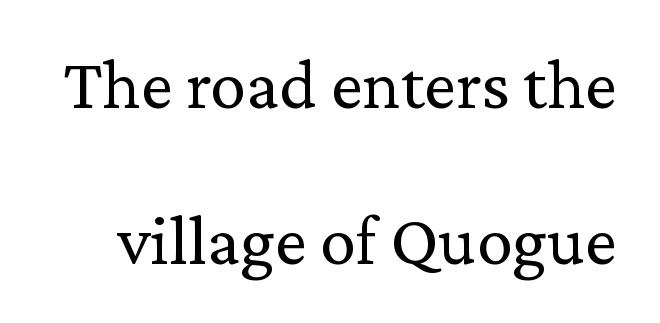
The image shows 72 px regular-weight serif type, upright; set loose line spacing (2.16x), normal letter spacing, not underlined; low stroke contrast and a medium x-height.
